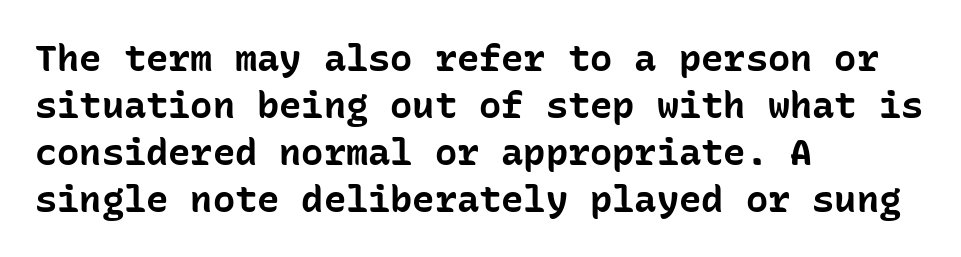
The image shows 37 px bold sans-serif type, upright, monospaced; set left-aligned, normal line spacing (1.27x), normal letter spacing, not underlined; low stroke contrast and a medium x-height.
